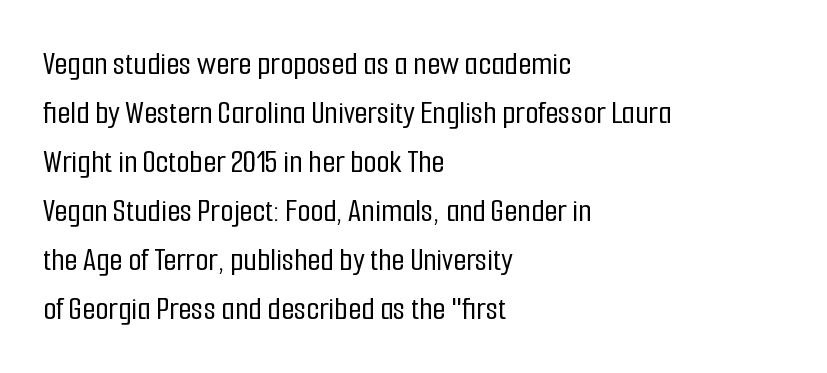
{"serif": "no", "italic": "no", "width": "condensed", "stroke_contrast": "low", "x_height": "medium", "monospaced": "no", "underline": "no", "align": "left", "line_spacing": "normal", "line_spacing_ratio": 1.44, "letter_spacing": "normal", "letter_spacing_em": 0.0, "glyph_px": 34}
